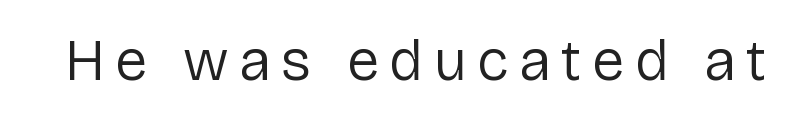
The image shows 58 px regular-weight sans-serif type, upright; set not underlined; low stroke contrast and a medium x-height.
